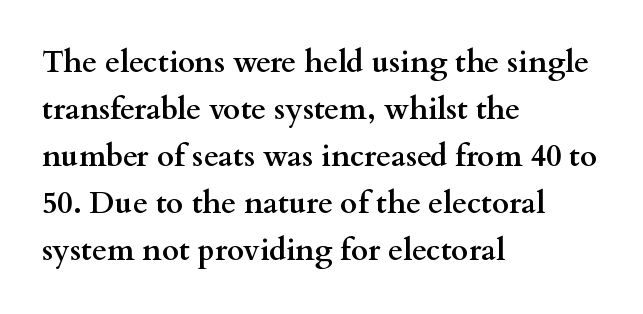
Q: Is the text bold? A: Yes.
Q: Is the text italic (slanted)? A: No, it is upright.
Q: Is the typeface a serif or a sans-serif typeface? A: Serif.
Q: Is the text underlined? A: No.
Q: How is the paragraph aligned? A: Left-aligned.
Q: Is the spacing between letters normal or unusually wide? A: Normal.
Q: Is the spacing between lines tight, normal or loose? A: Normal.
Q: Width (condensed, normal, or wide)? A: Wide.
Q: Stroke contrast? A: Medium.
Q: x-height? A: Small.
Q: Monospaced? A: No.
